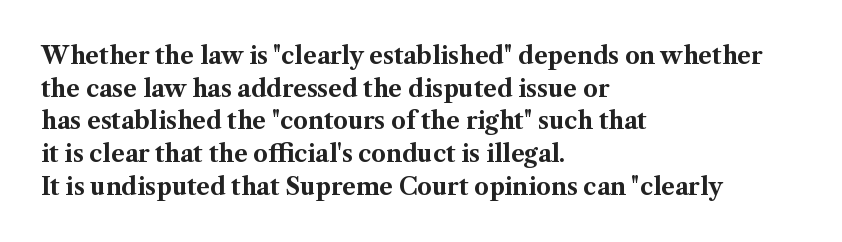
The image shows 23 px bold type, upright; set left-aligned, normal line spacing (1.42x), normal letter spacing, not underlined.
